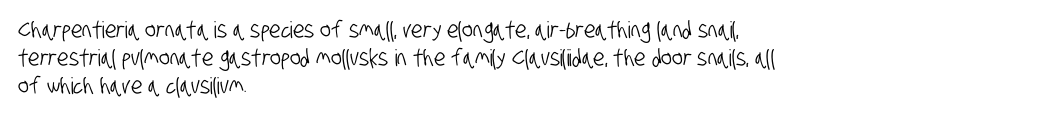
The image shows 23 px text type; set left-aligned, line spacing 1.22x, normal letter spacing, not underlined.
